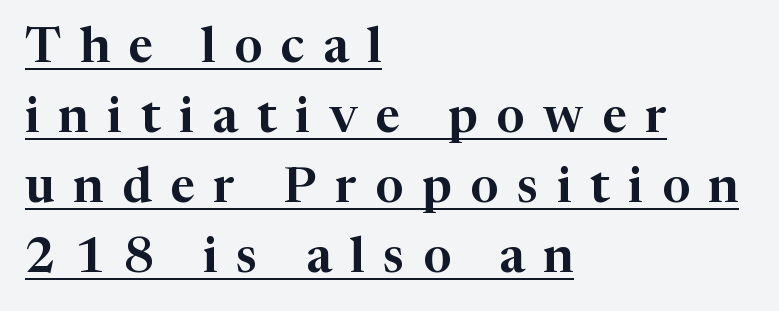
The image shows 49 px serif type, upright; set left-aligned, normal line spacing (1.43x), unusually wide letter spacing (+0.38 em), underlined; high stroke contrast and a medium x-height.
